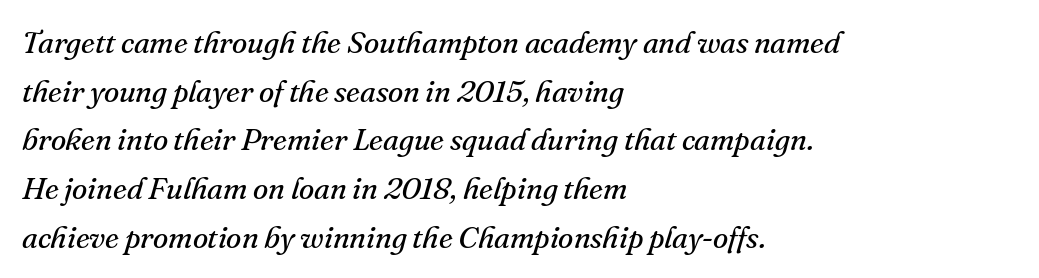
The image shows 31 px regular-weight serif type, italic (leaning right); set left-aligned, normal line spacing (1.57x), normal letter spacing, not underlined; medium stroke contrast and a small x-height.
